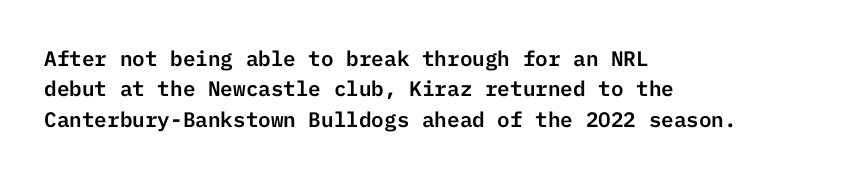
The image shows 21 px text type, upright; set left-aligned, normal line spacing (1.45x), normal letter spacing, not underlined.
